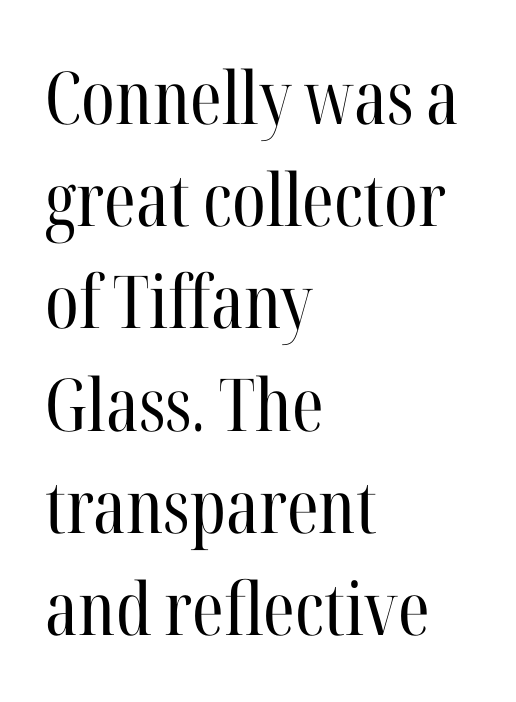
Old-style or modern, the face here clearly has serifs. The face used here is proportionally spaced, like ordinary book or web type. The font's upright variant was chosen for this text. The passage shown stacks its lines at a standard gap.
